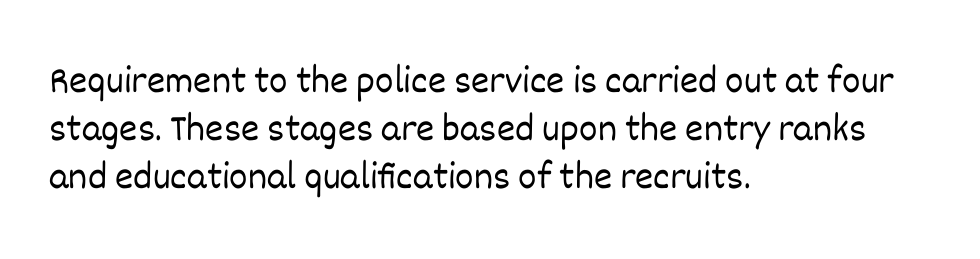
Q: Is the text bold? A: No.
Q: Is the text italic (slanted)? A: No, it is upright.
Q: Is the text underlined? A: No.
Q: How is the paragraph aligned? A: Left-aligned.
Q: Is the spacing between letters normal or unusually wide? A: Normal.
Q: Width (condensed, normal, or wide)? A: Normal.
Q: Stroke contrast? A: Low.
Q: x-height? A: Large.
Q: Monospaced? A: No.
